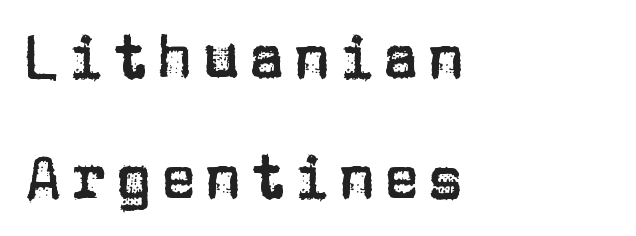
The image shows 60 px sans-serif type, upright; set left-aligned, loose line spacing (2.0x), not underlined; low stroke contrast and a large x-height.
